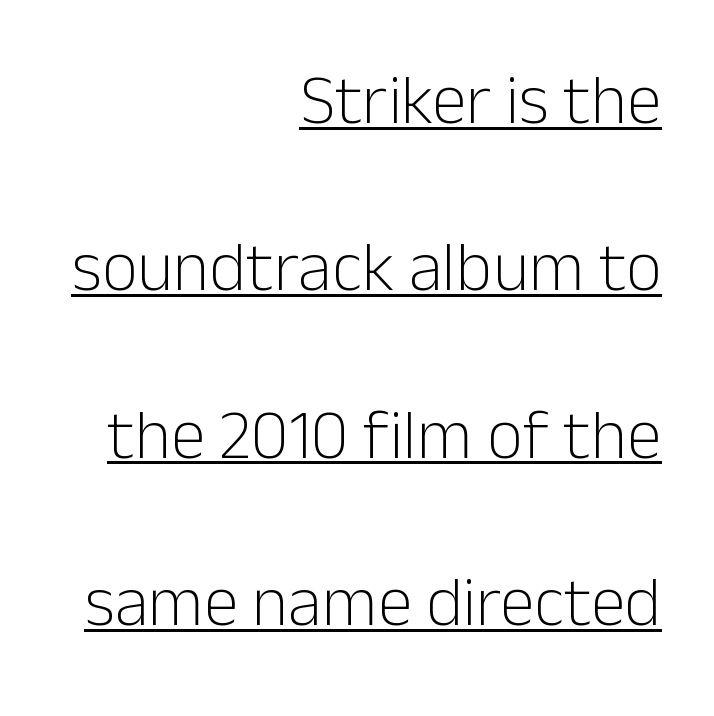
{"serif": "no", "italic": "no", "bold": "no", "weight": "light", "width": "normal", "stroke_contrast": "low", "x_height": "medium", "monospaced": "no", "underline": "yes", "align": "right", "line_spacing": "loose", "line_spacing_ratio": 2.39, "letter_spacing": "normal", "letter_spacing_em": 0.0, "glyph_px": 70}
